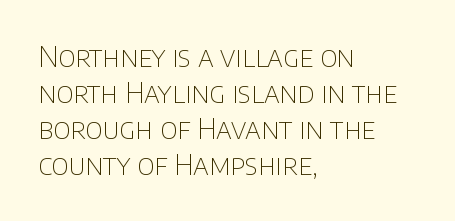
Q: Is the text bold? A: No.
Q: Is the text italic (slanted)? A: No, it is upright.
Q: Is the typeface a serif or a sans-serif typeface? A: Sans-serif.
Q: Is the text underlined? A: No.
Q: How is the paragraph aligned? A: Left-aligned.
Q: Is the spacing between letters normal or unusually wide? A: Normal.
Q: Is the spacing between lines tight, normal or loose? A: Normal.
Q: Width (condensed, normal, or wide)? A: Normal.
Q: Stroke contrast? A: Low.
Q: x-height? A: Large.
Q: Monospaced? A: No.
